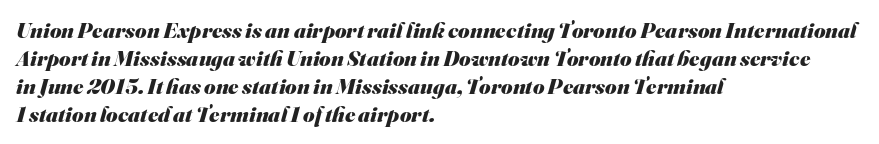
The image shows 22 px bold type; set left-aligned, normal line spacing (1.27x), normal letter spacing, not underlined.
